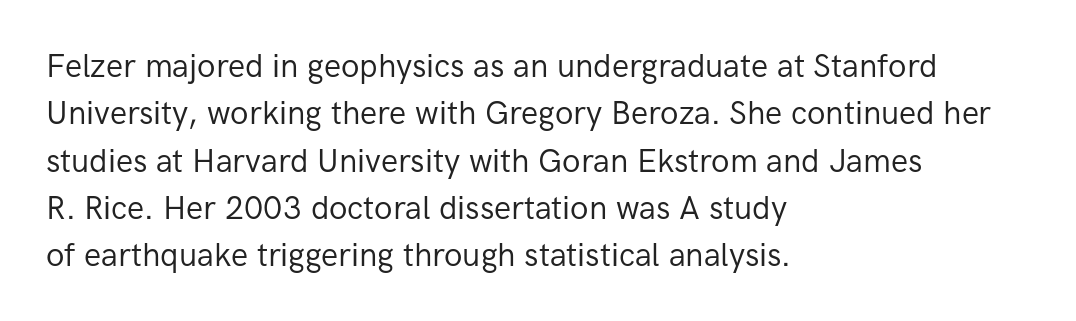
The image shows 32 px regular-weight sans-serif type, upright; set left-aligned, normal line spacing (1.48x), normal letter spacing, not underlined; low stroke contrast and a medium x-height.
